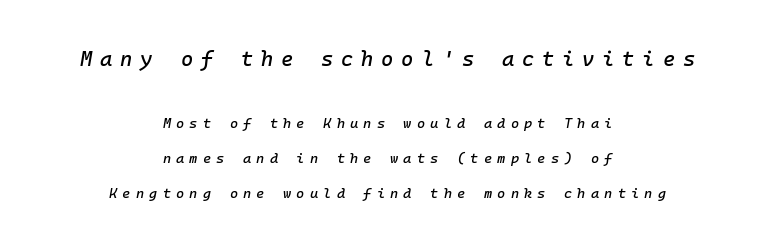
{"italic": "yes", "lean": "right", "slant_degrees": 10, "underline": "no", "align": "center", "line_spacing": "loose", "line_spacing_ratio": 2.49, "letter_spacing": "wide", "letter_spacing_em": 0.37, "larger_block": "first", "size_ratio": 1.5, "glyph_px": 21}
